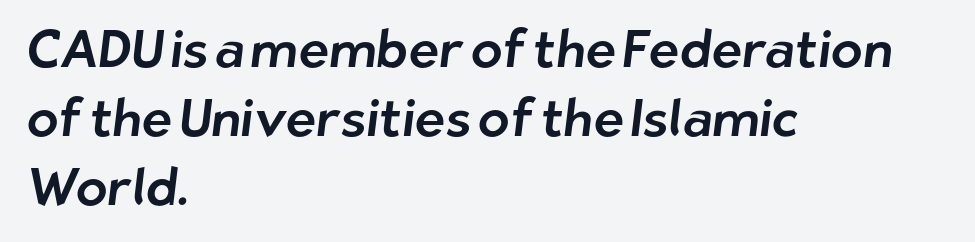
Looks like regular typesetting: each glyph gets only the width it needs. Evenly set lines give the paragraph a standard silhouette. Check the space under the baseline: it is left empty. The designer went with a sans here, leaving each stem footless.
